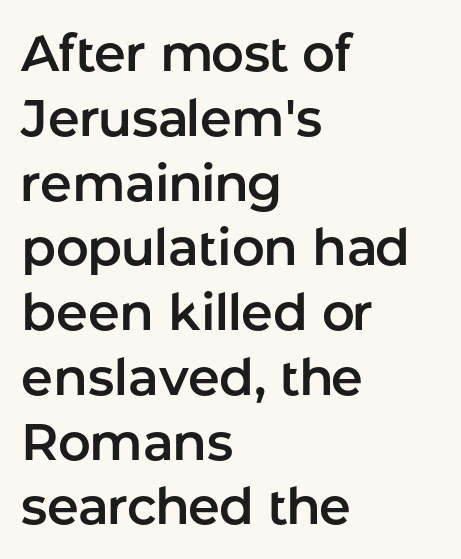
The passage shown has conventional tracking throughout. A typesetter would mark this as roman, not italic. No word sits above an underline. Unlike a traditional serif, this face leaves its strokes unadorned. Typeset ragged right — the left edge is the straight one.
